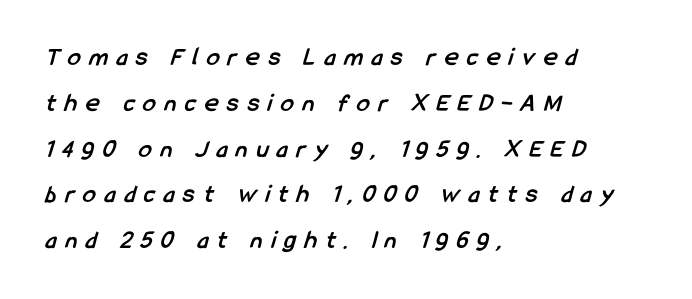
Every row of glyphs begins at an identical x-position on the left. You'd pick this weight for a headline — it's a proper bold. Check under the words: just untouched page. Is the letter spacing exaggerated? Yes — the characters are pushed far apart.
